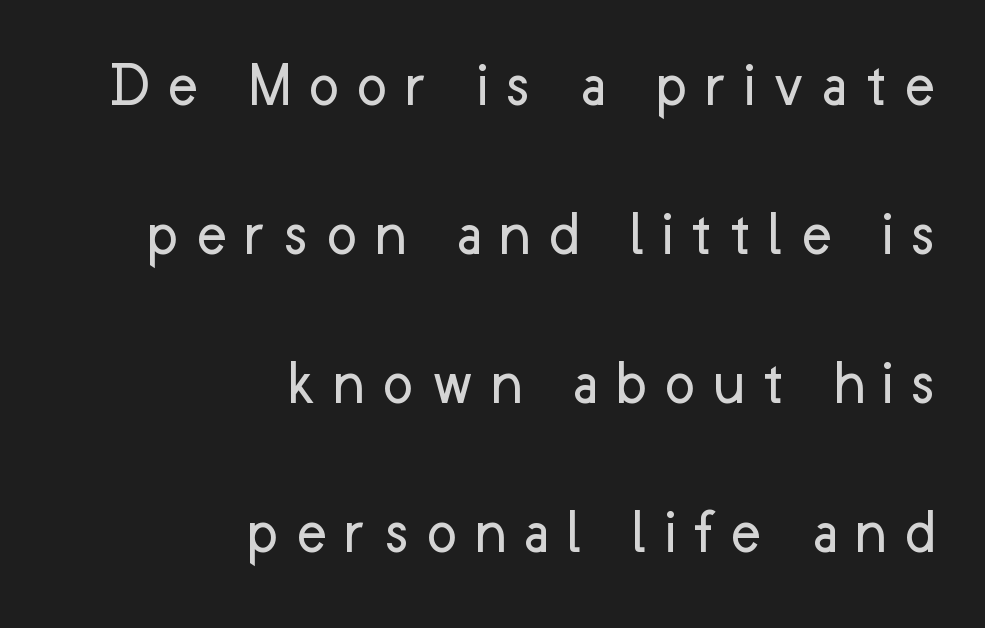
Caption: multi-line text, flush right, ragged left. Horizontal bands of white between lines are thick stripes. Each letter keeps its own natural width here, so spacing adapts to shape. Regarding serifs, this sample does without them.
